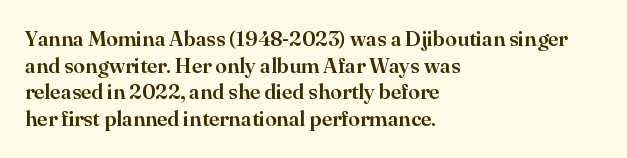
Successive baselines arrive at the customary interval. The space directly below the letters is spotless. The face used here is rendered with its standard letterfit. The rendering anchors every line to the left-hand side.
